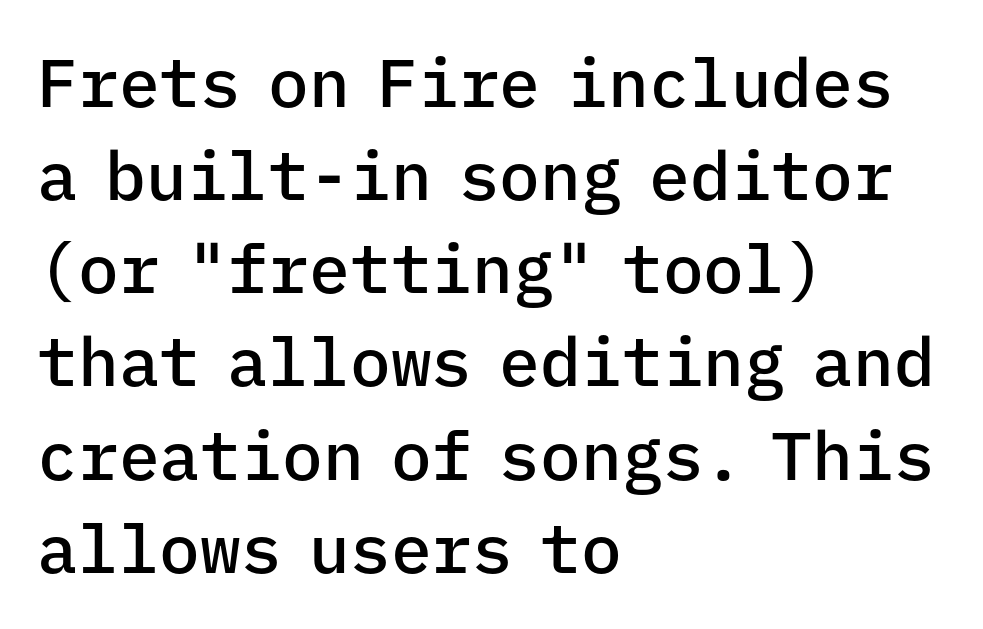
The image shows 68 px semibold sans-serif type, upright, monospaced; set left-aligned, normal line spacing (1.37x), normal letter spacing, not underlined; low stroke contrast and a medium x-height.
